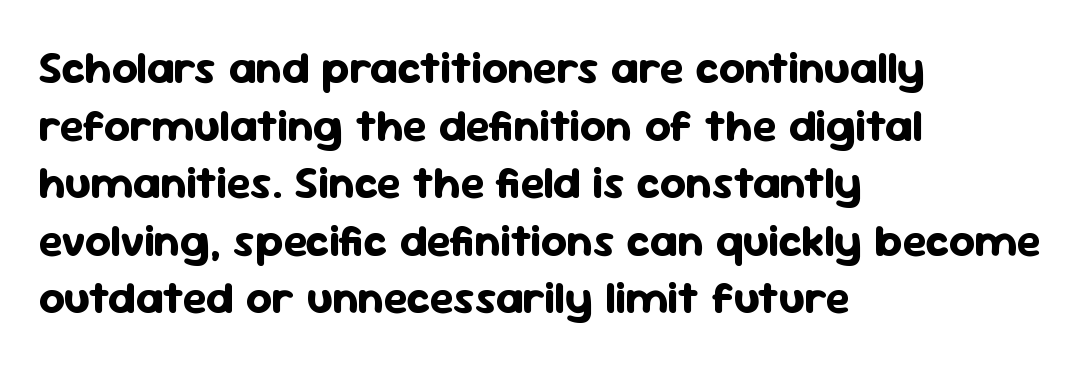
{"serif": "no", "italic": "no", "bold": "yes", "weight": "bold", "width": "normal", "stroke_contrast": "low", "x_height": "medium", "monospaced": "no", "underline": "no", "align": "left", "line_spacing": "normal", "line_spacing_ratio": 1.28, "letter_spacing": "normal", "letter_spacing_em": 0.0, "glyph_px": 45}
